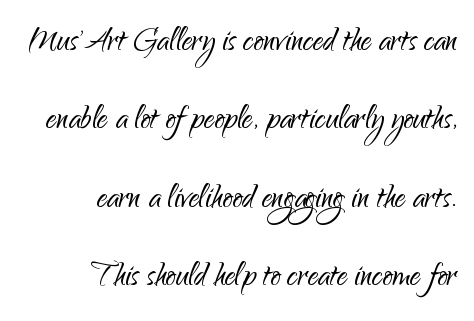
The image shows 41 px light sans-serif type; set right-aligned, loose line spacing (1.91x), normal letter spacing, not underlined; low stroke contrast and a small x-height.
